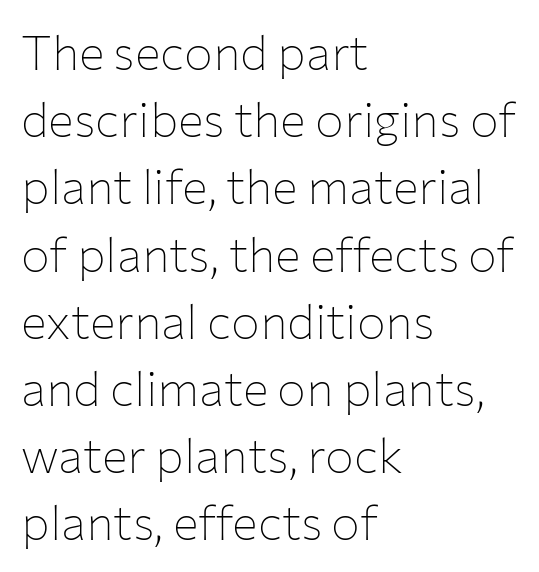
The image shows 48 px thin sans-serif type, upright; set left-aligned, normal line spacing (1.4x), normal letter spacing, not underlined; low stroke contrast and a medium x-height.
